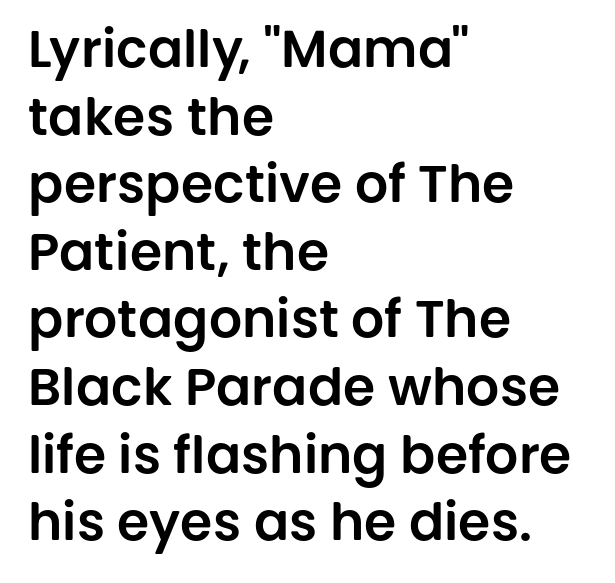
{"serif": "no", "italic": "no", "width": "normal", "stroke_contrast": "low", "x_height": "large", "monospaced": "no", "underline": "no", "align": "left", "line_spacing": "normal", "line_spacing_ratio": 1.3, "letter_spacing": "normal", "letter_spacing_em": 0.0, "glyph_px": 52}
